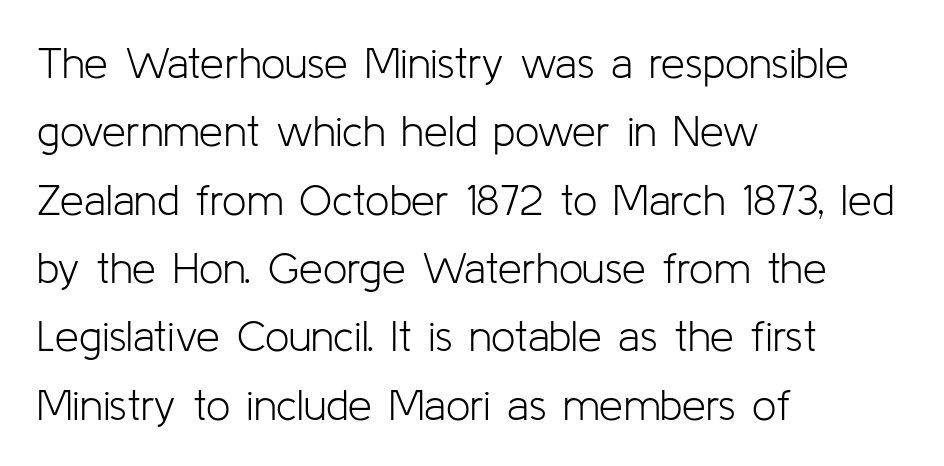
The line-height multiplier appears to be the usual default. The passage shown is typed in a proportional face where columns would drift. This is roman type, the default non-slanted kind. Line beginnings align vertically; line endings do not. Bare-footed words on every line. The glyphs in this specimen are sans serif.
